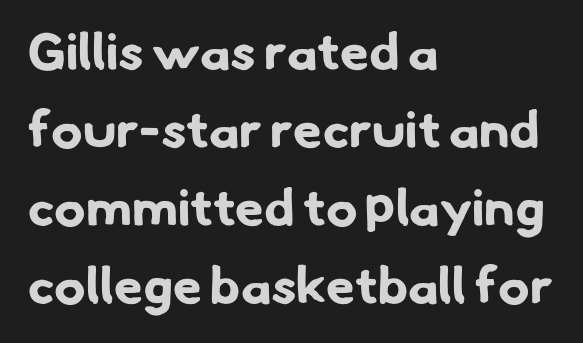
{"serif": "no", "bold": "yes", "weight": "bold", "width": "normal", "stroke_contrast": "low", "x_height": "small", "monospaced": "no", "underline": "no", "align": "left", "line_spacing": "normal", "line_spacing_ratio": 1.5, "letter_spacing": "normal", "letter_spacing_em": 0.0, "glyph_px": 52}
